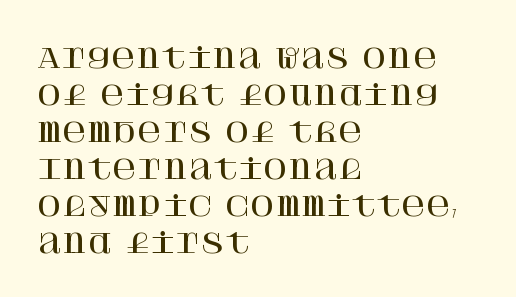
A typesetter would call this zero additional tracking. Notice how descenders clear the ascenders below comfortably — that's standard leading. Ordinary non-slanted type is in use. Letters rest on an invisible, unmarked baseline.
